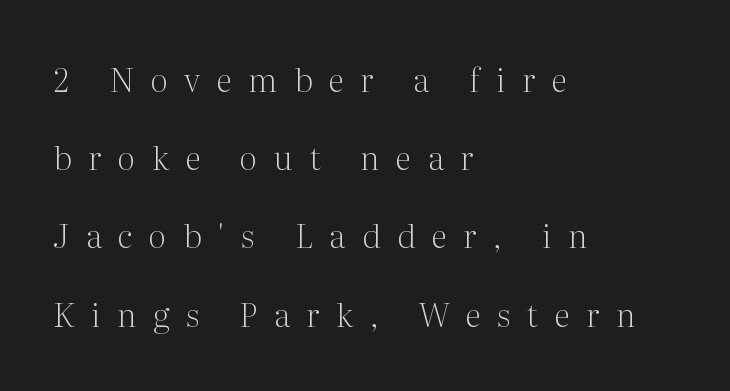
Rendered with straight, roman letterforms. Nothing heavy about these letters — not bold at all. Horizontally, the lines are justified to the leading edge only. Glyph-to-glyph distance is far greater than everyday printed text. Decoration check: the copy has no underline.
